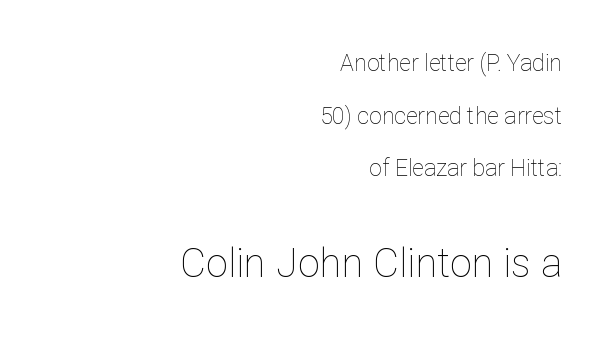
The image shows 40 px thin type, upright; set right-aligned, loose line spacing (2.29x), normal letter spacing, not underlined; the second (bottom) block is 1.74x larger; low stroke contrast and a medium x-height.
